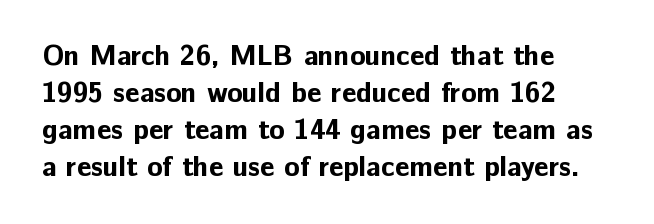
Q: Is the text bold? A: Yes.
Q: Is the text italic (slanted)? A: No, it is upright.
Q: Is the typeface a serif or a sans-serif typeface? A: Sans-serif.
Q: Is the text underlined? A: No.
Q: How is the paragraph aligned? A: Left-aligned.
Q: Is the spacing between letters normal or unusually wide? A: Normal.
Q: Is the spacing between lines tight, normal or loose? A: Normal.
Q: Width (condensed, normal, or wide)? A: Normal.
Q: Stroke contrast? A: Low.
Q: x-height? A: Medium.
Q: Monospaced? A: No.
